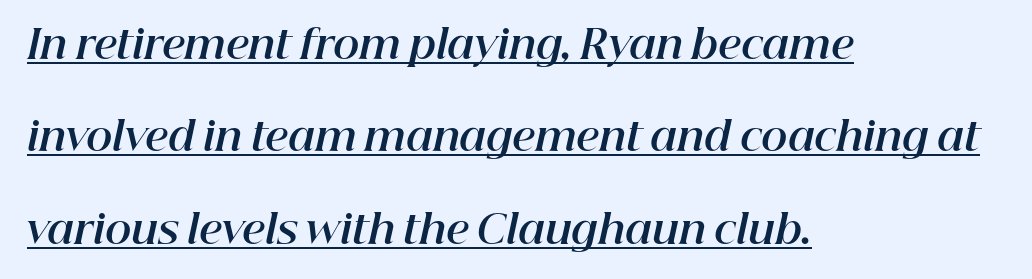
Q: Is the text bold? A: Yes.
Q: Is the text italic (slanted)? A: Yes, it leans right by about 12 degrees.
Q: Is the text underlined? A: Yes.
Q: How is the paragraph aligned? A: Left-aligned.
Q: Is the spacing between letters normal or unusually wide? A: Normal.
Q: Is the spacing between lines tight, normal or loose? A: Loose.
Q: Width (condensed, normal, or wide)? A: Normal.
Q: Stroke contrast? A: High.
Q: x-height? A: Medium.
Q: Monospaced? A: No.
